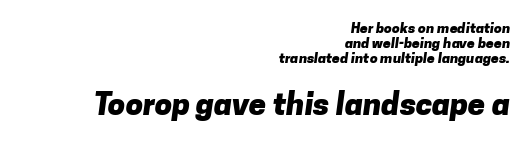
Leading is clearly below the norm, producing a dense column. Type style note: lacks serifs. The sample has been set heavy, in full bold. Horizontal alignment here is rightward, an uncommon choice for prose. The words here are not underlined. Look at the glyph heights: the lower group is clearly the bigger setting.
